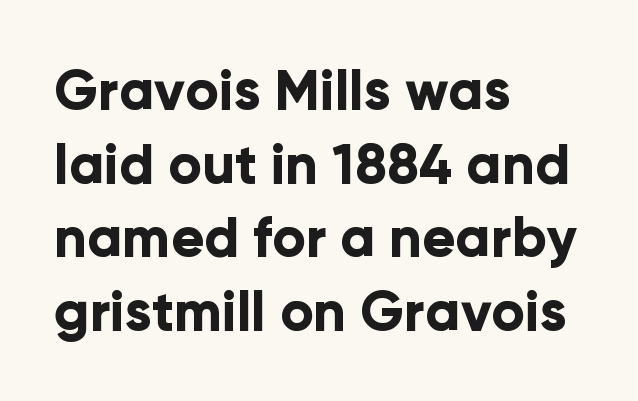
Q: Is the text bold? A: Yes.
Q: Is the text italic (slanted)? A: No, it is upright.
Q: Is the typeface a serif or a sans-serif typeface? A: Sans-serif.
Q: Is the text underlined? A: No.
Q: How is the paragraph aligned? A: Left-aligned.
Q: Is the spacing between letters normal or unusually wide? A: Normal.
Q: Is the spacing between lines tight, normal or loose? A: Normal.
Q: Width (condensed, normal, or wide)? A: Normal.
Q: Stroke contrast? A: Low.
Q: x-height? A: Medium.
Q: Monospaced? A: No.
